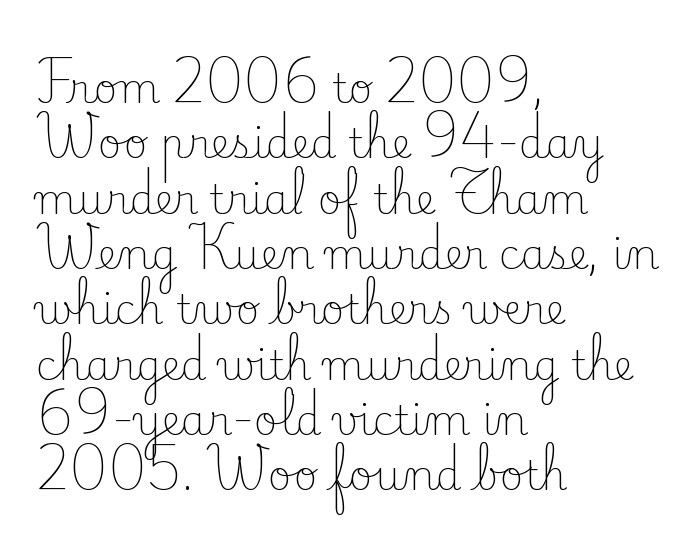
The image shows 41 px light serif type, upright; set left-aligned, normal line spacing (1.35x), normal letter spacing, not underlined; low stroke contrast and a small x-height.
